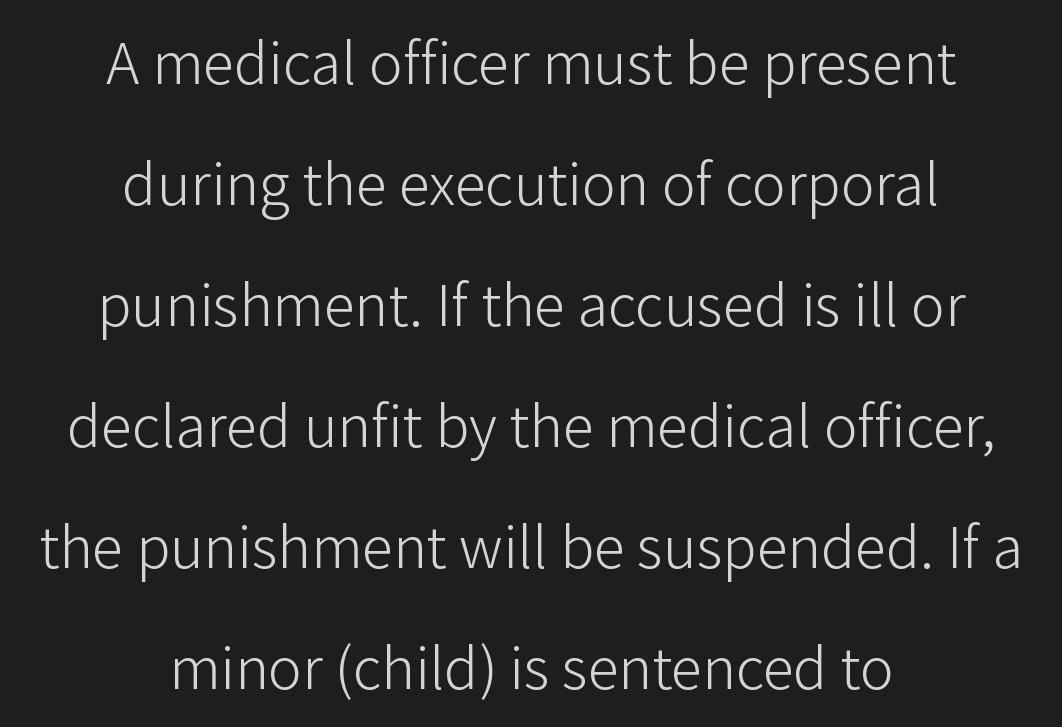
The image shows 63 px light sans-serif type, upright; set centered, loose line spacing (1.92x), normal letter spacing, not underlined; low stroke contrast and a medium x-height.
